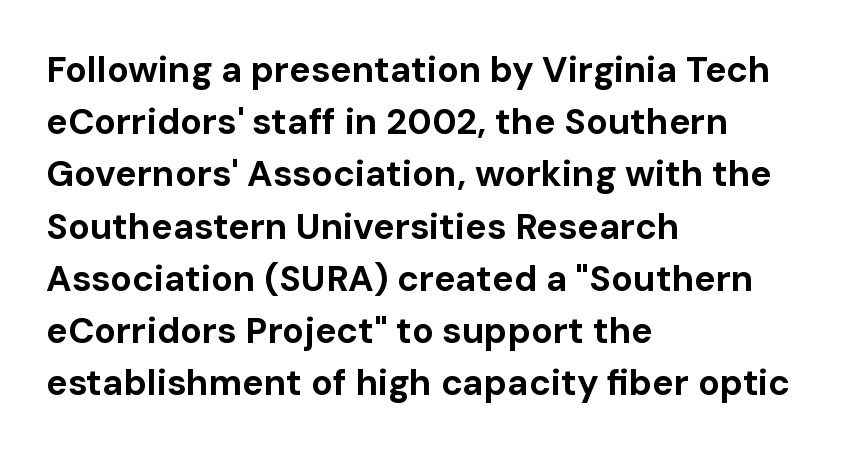
{"serif": "no", "italic": "no", "bold": "yes", "weight": "bold", "width": "normal", "stroke_contrast": "low", "x_height": "medium", "monospaced": "no", "underline": "no", "align": "left", "line_spacing": "normal", "line_spacing_ratio": 1.45, "letter_spacing": "normal", "letter_spacing_em": 0.0, "glyph_px": 36}
